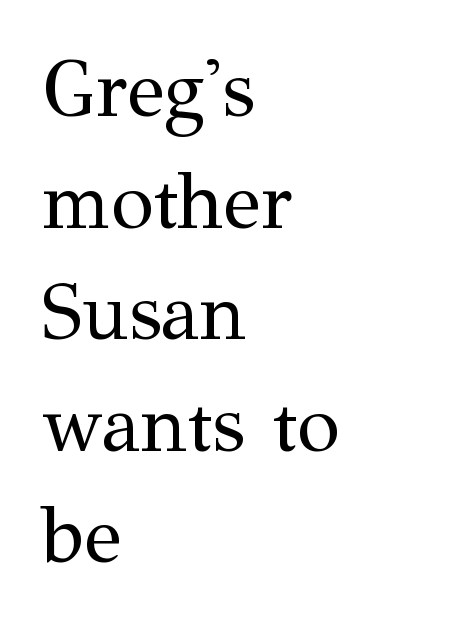
Q: Is the text bold? A: No.
Q: Is the text italic (slanted)? A: No, it is upright.
Q: Is the typeface a serif or a sans-serif typeface? A: Serif.
Q: Is the text underlined? A: No.
Q: How is the paragraph aligned? A: Left-aligned.
Q: Is the spacing between letters normal or unusually wide? A: Normal.
Q: Is the spacing between lines tight, normal or loose? A: Normal.
Q: Width (condensed, normal, or wide)? A: Normal.
Q: Stroke contrast? A: Medium.
Q: x-height? A: Medium.
Q: Monospaced? A: No.
